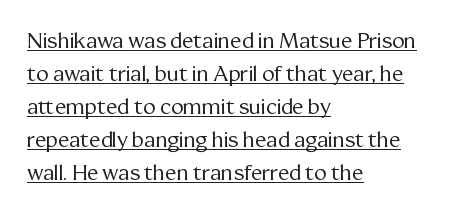
Q: Is the text bold? A: No.
Q: Is the text italic (slanted)? A: No, it is upright.
Q: Is the text underlined? A: Yes.
Q: How is the paragraph aligned? A: Left-aligned.
Q: Is the spacing between letters normal or unusually wide? A: Normal.
Q: Is the spacing between lines tight, normal or loose? A: Normal.
